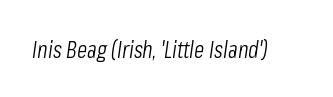
The image shows 24 px text type, italic (leaning right); set normal letter spacing, not underlined.
